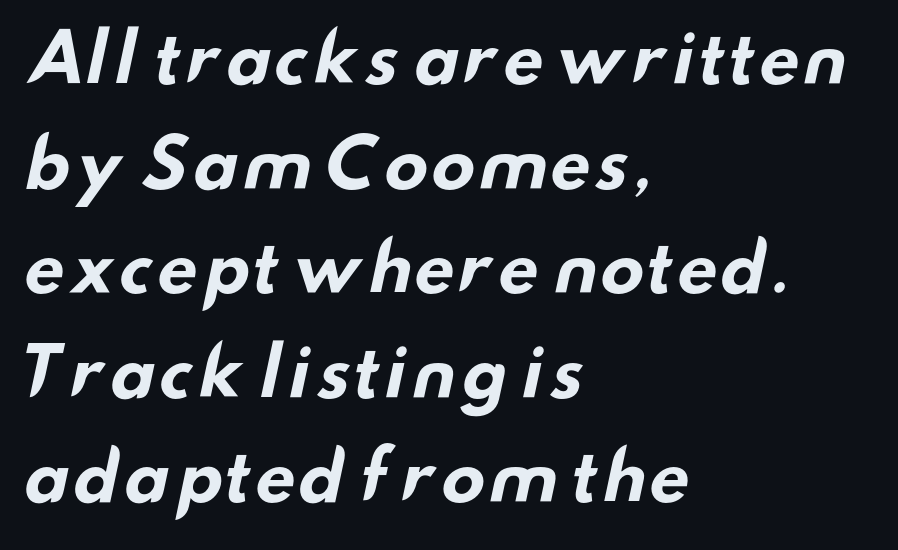
Q: Is the text bold? A: Yes.
Q: Is the typeface a serif or a sans-serif typeface? A: Sans-serif.
Q: Is the text underlined? A: No.
Q: How is the paragraph aligned? A: Left-aligned.
Q: Is the spacing between letters normal or unusually wide? A: Normal.
Q: Is the spacing between lines tight, normal or loose? A: Normal.
Q: Width (condensed, normal, or wide)? A: Wide.
Q: Stroke contrast? A: Low.
Q: x-height? A: Small.
Q: Monospaced? A: No.
